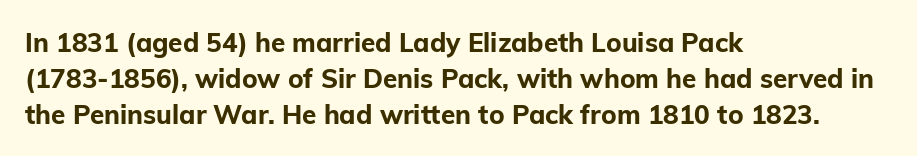
{"italic": "no", "bold": "yes", "underline": "no", "align": "left", "line_spacing": "normal", "line_spacing_ratio": 1.38, "letter_spacing": "normal", "letter_spacing_em": 0.0, "glyph_px": 26}
